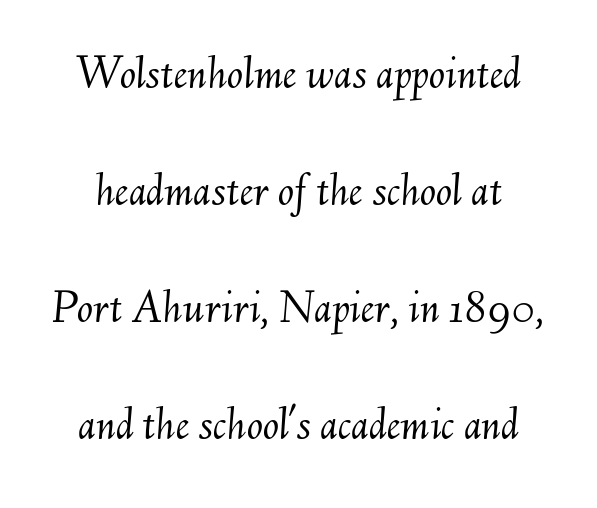
{"italic": "yes", "lean": "right", "slant_degrees": 6, "bold": "no", "weight": "light", "width": "normal", "stroke_contrast": "medium", "x_height": "small", "monospaced": "no", "underline": "no", "line_spacing": "loose", "line_spacing_ratio": 2.44, "letter_spacing": "normal", "letter_spacing_em": 0.0, "glyph_px": 48}
